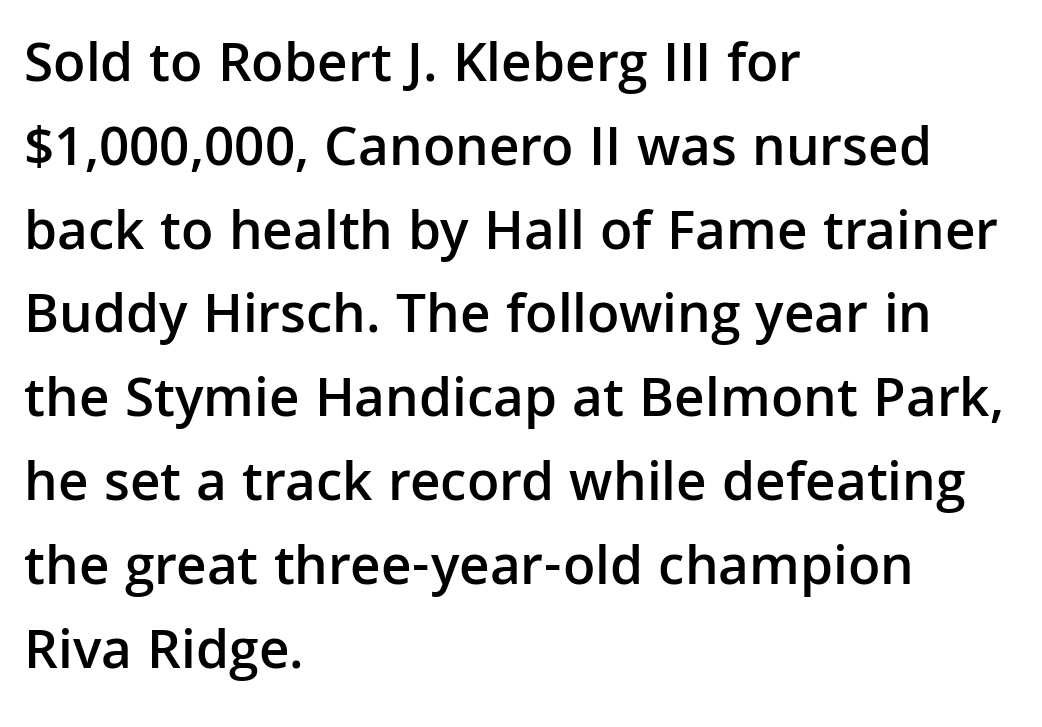
{"serif": "no", "italic": "no", "bold": "semi", "weight": "semibold", "width": "normal", "stroke_contrast": "low", "x_height": "medium", "monospaced": "no", "underline": "no", "align": "left", "line_spacing": "normal", "line_spacing_ratio": 1.47, "letter_spacing": "normal", "letter_spacing_em": 0.0, "glyph_px": 57}
